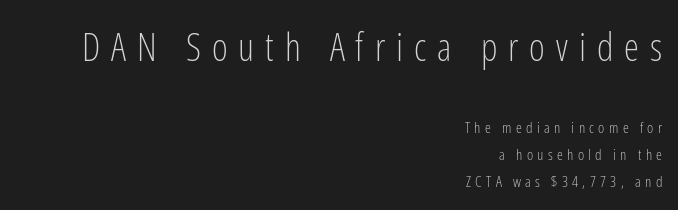
The image shows 38 px light, condensed sans-serif type, upright; set right-aligned, line spacing 1.8x, unusually wide letter spacing (+0.29 em), not underlined; the first (top) block is 2.53x larger; low stroke contrast and a medium x-height.
